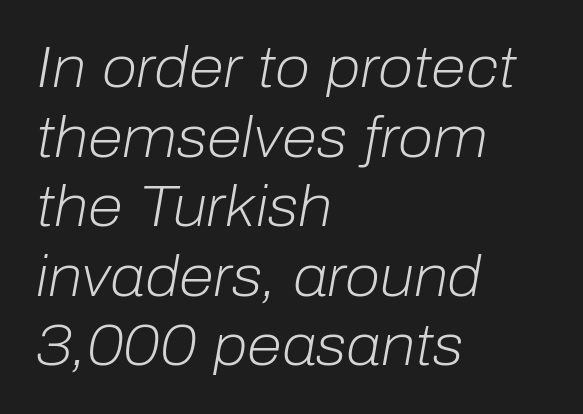
{"italic": "yes", "lean": "right", "slant_degrees": 10, "bold": "no", "weight": "light", "width": "normal", "stroke_contrast": "low", "x_height": "medium", "monospaced": "no", "underline": "no", "align": "left", "line_spacing_ratio": 1.22, "letter_spacing": "normal", "letter_spacing_em": 0.0, "glyph_px": 57}
